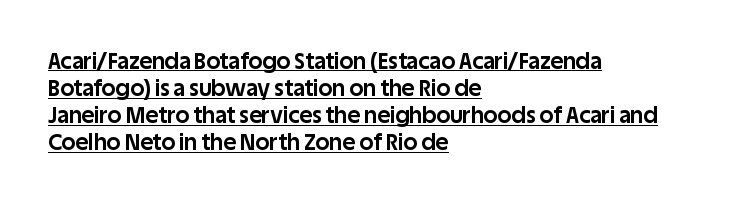
Q: Is the text bold? A: Yes.
Q: Is the text italic (slanted)? A: No, it is upright.
Q: Is the text underlined? A: Yes.
Q: How is the paragraph aligned? A: Left-aligned.
Q: Is the spacing between letters normal or unusually wide? A: Normal.
